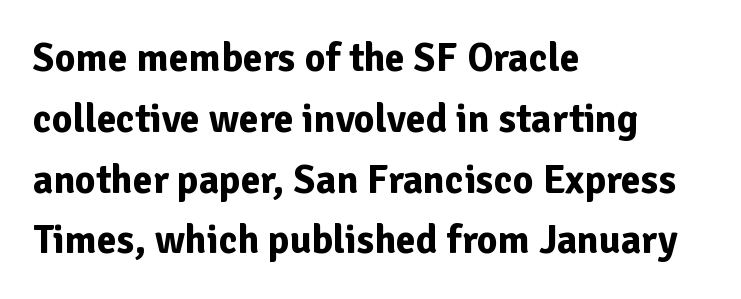
Q: Is the text bold? A: Yes.
Q: Is the text italic (slanted)? A: No, it is upright.
Q: Is the typeface a serif or a sans-serif typeface? A: Sans-serif.
Q: Is the text underlined? A: No.
Q: How is the paragraph aligned? A: Left-aligned.
Q: Is the spacing between letters normal or unusually wide? A: Normal.
Q: Is the spacing between lines tight, normal or loose? A: Normal.
Q: Width (condensed, normal, or wide)? A: Normal.
Q: Stroke contrast? A: Low.
Q: x-height? A: Medium.
Q: Monospaced? A: No.
